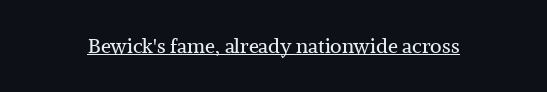
Q: Is the text bold? A: No.
Q: Is the text italic (slanted)? A: No, it is upright.
Q: Is the text underlined? A: Yes.
Q: Is the spacing between letters normal or unusually wide? A: Normal.
